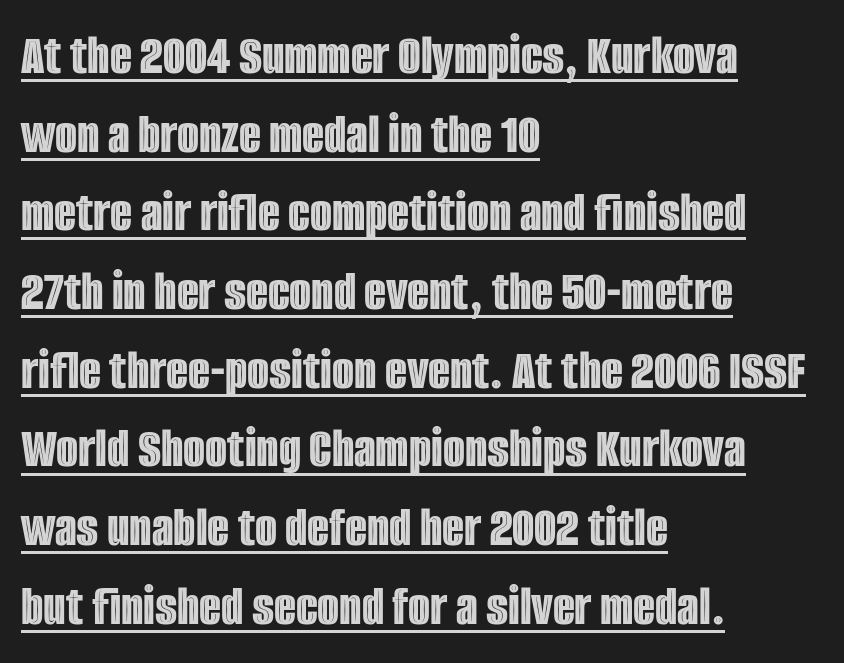
The image shows 57 px condensed type, upright; set left-aligned, normal line spacing (1.38x), normal letter spacing, underlined; a large x-height.
